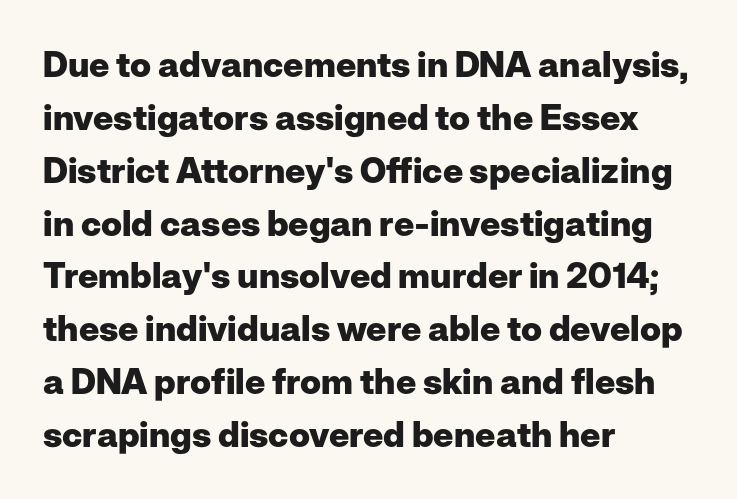
The image shows 35 px heavy sans-serif type, upright; set left-aligned, normal line spacing (1.51x), normal letter spacing, not underlined; low stroke contrast and a medium x-height.
